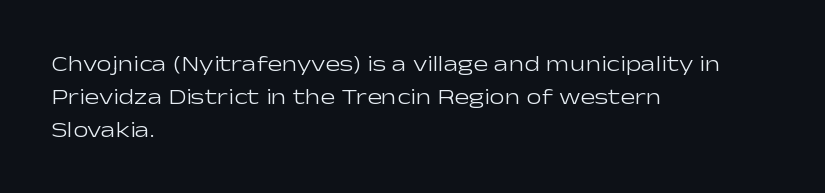
In terms of leading, this rendering sits right in the middle. Quick note: not italic, upright. Stems here are at most as thick as an everyday book face. Letter spacing: default.
